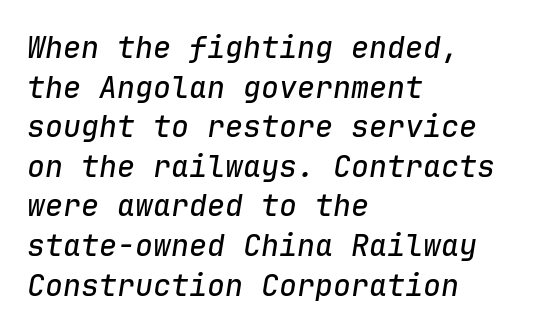
{"italic": "yes", "lean": "right", "slant_degrees": 9, "width": "normal", "stroke_contrast": "low", "x_height": "medium", "monospaced": "yes", "underline": "no", "align": "left", "line_spacing": "normal", "line_spacing_ratio": 1.32, "letter_spacing": "normal", "letter_spacing_em": 0.0, "glyph_px": 30}
